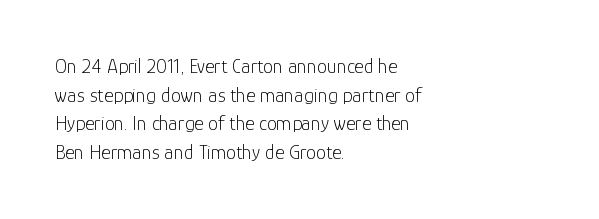
The image shows 20 px text type, upright; set left-aligned, normal line spacing (1.43x), normal letter spacing, not underlined.
